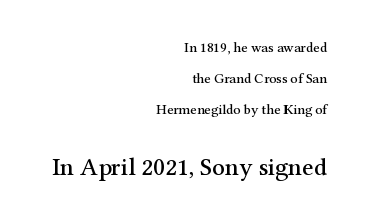
The image shows 25 px text type, upright; set right-aligned, loose line spacing (2.22x), normal letter spacing, not underlined; the second (bottom) block is 1.79x larger.
